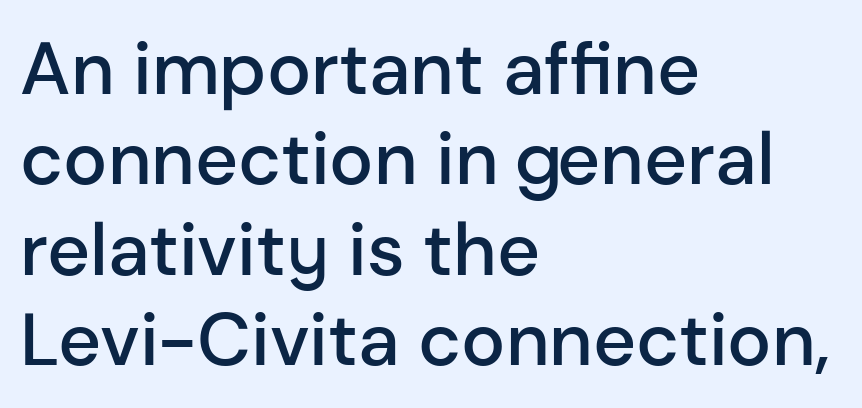
The image shows 74 px semibold sans-serif type, upright; set left-aligned, line spacing 1.22x, normal letter spacing, not underlined; low stroke contrast and a medium x-height.
